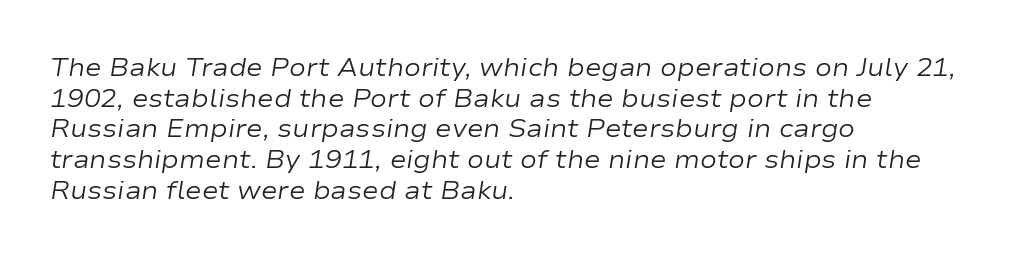
{"italic": "yes", "lean": "right", "slant_degrees": 9, "bold": "no", "underline": "no", "align": "left", "line_spacing_ratio": 1.23, "letter_spacing": "normal", "letter_spacing_em": 0.0, "glyph_px": 25}
